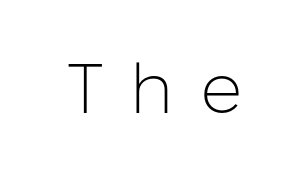
The image shows 70 px light sans-serif type, upright; set unusually wide letter spacing (+0.38 em), not underlined; low stroke contrast and a medium x-height.
